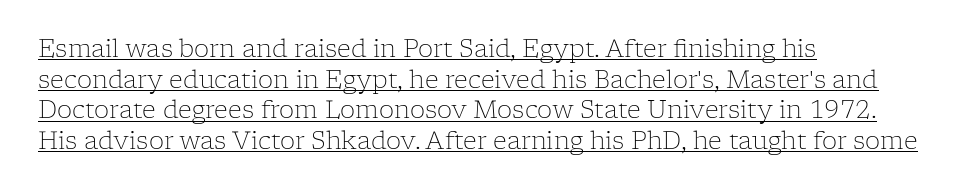
{"italic": "no", "bold": "no", "underline": "yes", "align": "left", "line_spacing": "normal", "line_spacing_ratio": 1.28, "letter_spacing": "normal", "letter_spacing_em": 0.0, "glyph_px": 24}
